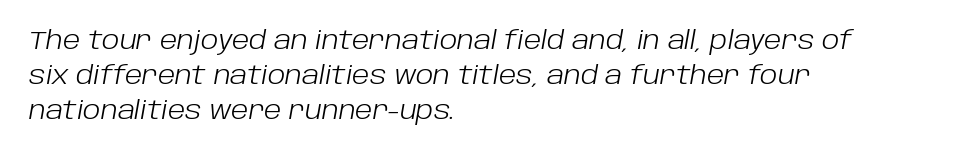
In terms of posture, this sample is oblique. This rendering leaves character spacing at its baseline value. Stem width sits at or under what a default text font uses. The passage is arranged the way most books set body copy — flush left. The glyphs are unaccompanied by any horizontal stroke below them.
